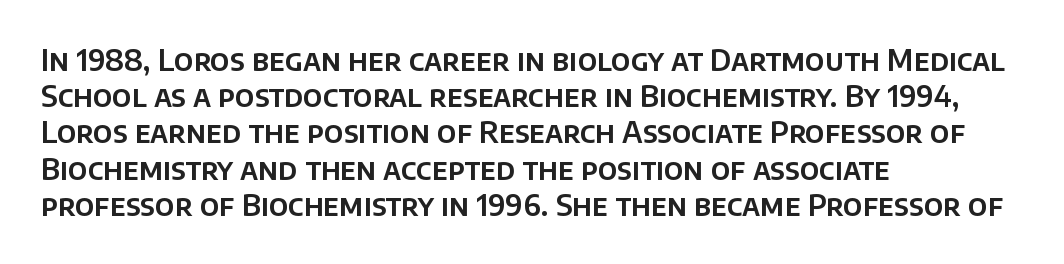
Q: Is the text italic (slanted)? A: No, it is upright.
Q: Is the typeface a serif or a sans-serif typeface? A: Sans-serif.
Q: Is the text underlined? A: No.
Q: How is the paragraph aligned? A: Left-aligned.
Q: Is the spacing between letters normal or unusually wide? A: Normal.
Q: Is the spacing between lines tight, normal or loose? A: Normal.
Q: Width (condensed, normal, or wide)? A: Normal.
Q: Stroke contrast? A: Low.
Q: x-height? A: Large.
Q: Monospaced? A: No.
